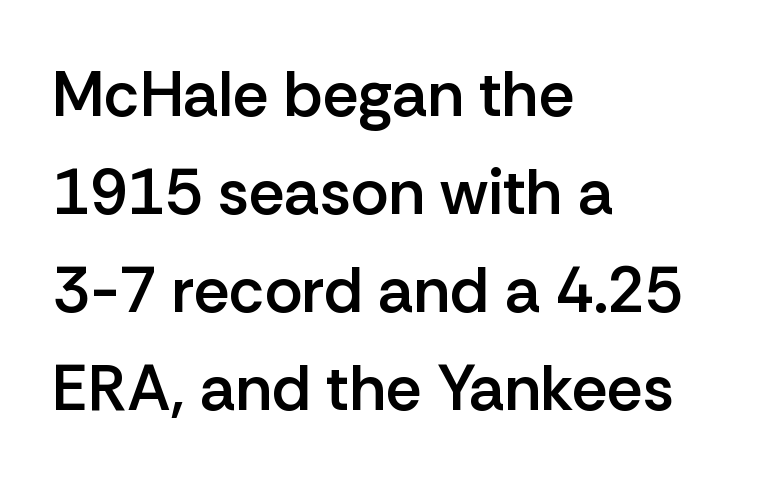
Is this a sans? Yes — the strokes have no serifs. Character widths vary here, with narrow letters taking less room than wide ones. A bare baseline throughout the passage. You could call the tracking neutral — neither tight nor loose.
